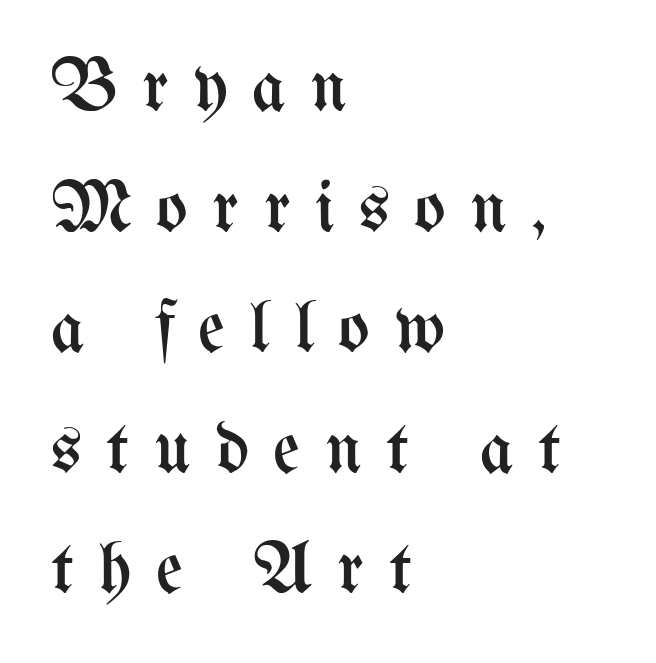
The font's upright variant was chosen for this text. Summary of vertical rhythm: regular, with standard interline spacing. The letters advance in unequal steps, a hallmark of proportional type. The tracking jumps out immediately: characters are airy and widely separated. Leftover space on each line is placed entirely after the last word. Beneath every word, the page is bare.
